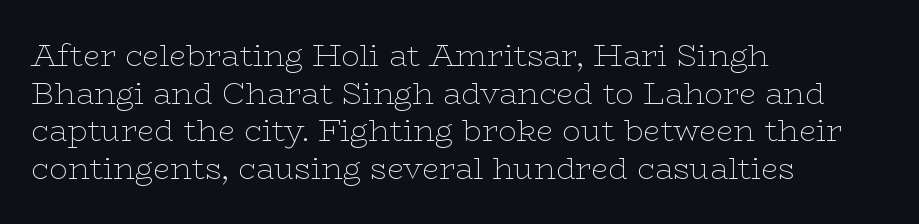
{"serif": "yes", "italic": "no", "bold": "no", "weight": "thin", "width": "wide", "stroke_contrast": "low", "x_height": "medium", "monospaced": "no", "underline": "no", "align": "left", "line_spacing_ratio": 1.21, "letter_spacing": "normal", "letter_spacing_em": 0.0, "glyph_px": 31}
